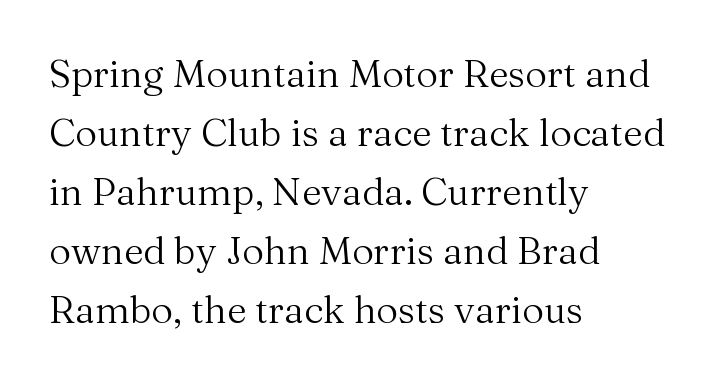
The image shows 38 px regular-weight serif type, upright; set left-aligned, normal line spacing (1.55x), normal letter spacing, not underlined; medium stroke contrast and a medium x-height.
